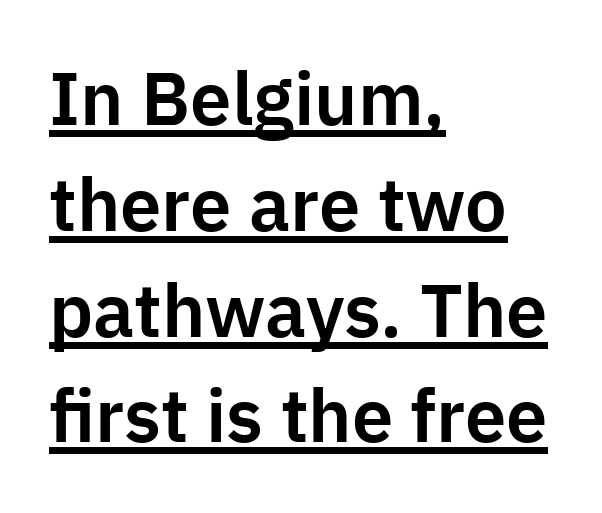
The image shows 74 px sans-serif type, upright; set left-aligned, normal line spacing (1.43x), normal letter spacing, underlined; low stroke contrast and a medium x-height.
